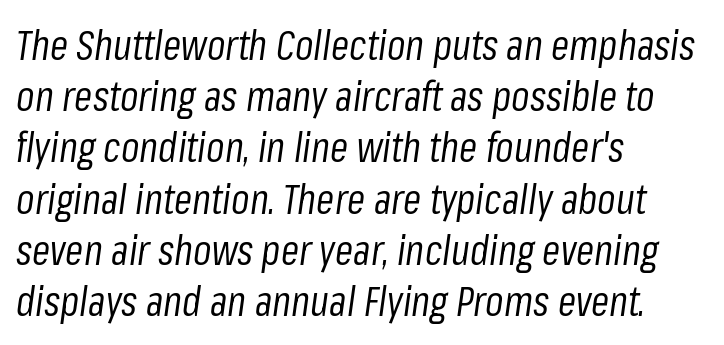
The rendering keeps characters at their native spacing. Evenly set lines give the paragraph a standard silhouette. Designer's note — italics engaged. Decoration check: the copy has no underline. The rendering anchors every line to the left-hand side. Varying glyph widths throughout — classic text-font behaviour.
